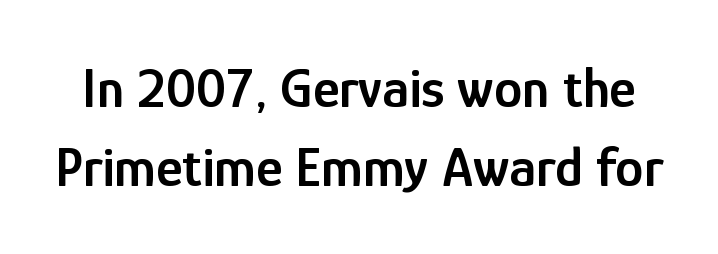
{"serif": "no", "italic": "no", "bold": "semi", "weight": "semibold", "width": "condensed", "stroke_contrast": "low", "x_height": "medium", "monospaced": "no", "underline": "no", "line_spacing": "normal", "line_spacing_ratio": 1.38, "letter_spacing": "normal", "letter_spacing_em": 0.0, "glyph_px": 57}
